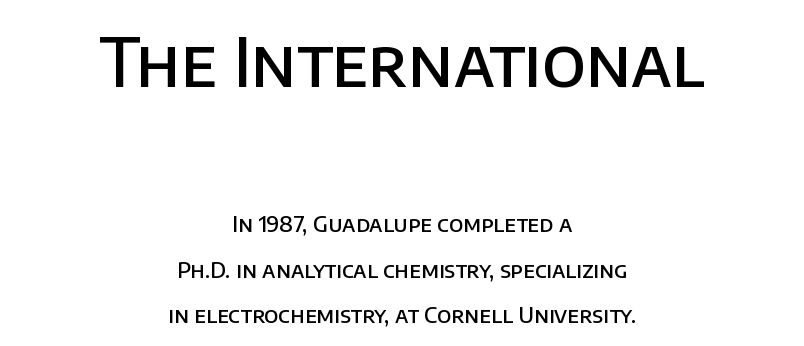
Q: Is the text bold? A: Semi-bold.
Q: Is the text italic (slanted)? A: No, it is upright.
Q: Is the typeface a serif or a sans-serif typeface? A: Sans-serif.
Q: Is the text underlined? A: No.
Q: How is the paragraph aligned? A: Centered.
Q: Is the spacing between letters normal or unusually wide? A: Normal.
Q: Is the spacing between lines tight, normal or loose? A: Loose.
Q: Which block of text is set in a larger size, the first (top) or the second (bottom)? A: The first (top) one.
Q: Width (condensed, normal, or wide)? A: Normal.
Q: Stroke contrast? A: Low.
Q: x-height? A: Large.
Q: Monospaced? A: No.
